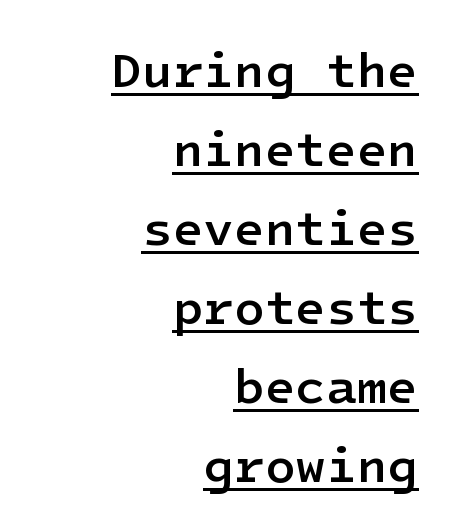
Each new line begins a customary step beneath the previous one. Typeset ragged left — the right edge is the straight one. Underlining? Definitely there. A typesetter would label this face a sans. Weight check: semibold — heavier than regular, not quite bold.
